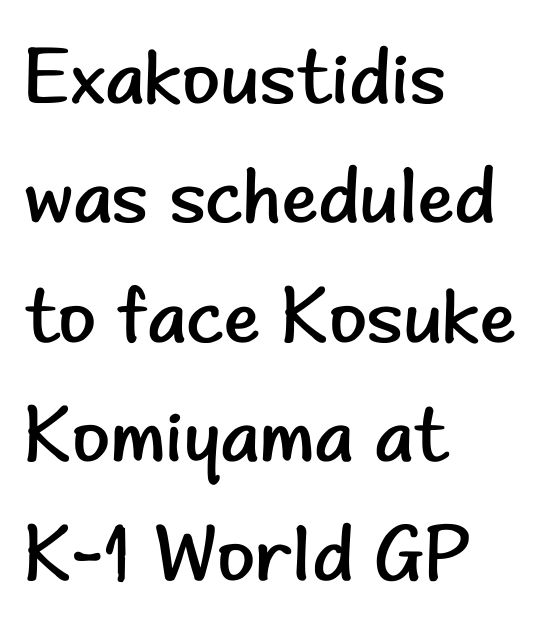
{"serif": "no", "italic": "no", "bold": "no", "weight": "regular", "width": "normal", "stroke_contrast": "low", "x_height": "small", "monospaced": "no", "underline": "no", "align": "left", "line_spacing": "normal", "line_spacing_ratio": 1.53, "letter_spacing": "normal", "letter_spacing_em": 0.0, "glyph_px": 78}
